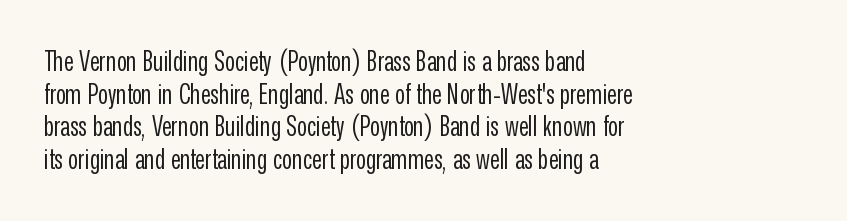
Q: Is the text bold? A: No.
Q: Is the text italic (slanted)? A: No, it is upright.
Q: Is the text underlined? A: No.
Q: How is the paragraph aligned? A: Left-aligned.
Q: Is the spacing between letters normal or unusually wide? A: Normal.
